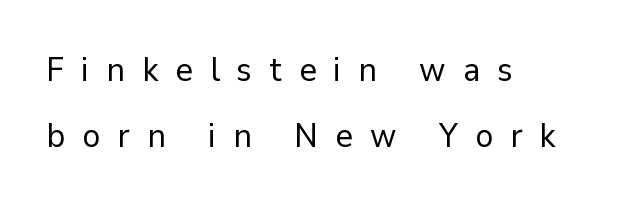
{"serif": "no", "italic": "no", "bold": "no", "weight": "regular", "width": "normal", "stroke_contrast": "low", "x_height": "medium", "monospaced": "no", "underline": "no", "align": "left", "line_spacing": "loose", "line_spacing_ratio": 1.94, "letter_spacing": "wide", "letter_spacing_em": 0.5, "glyph_px": 34}
